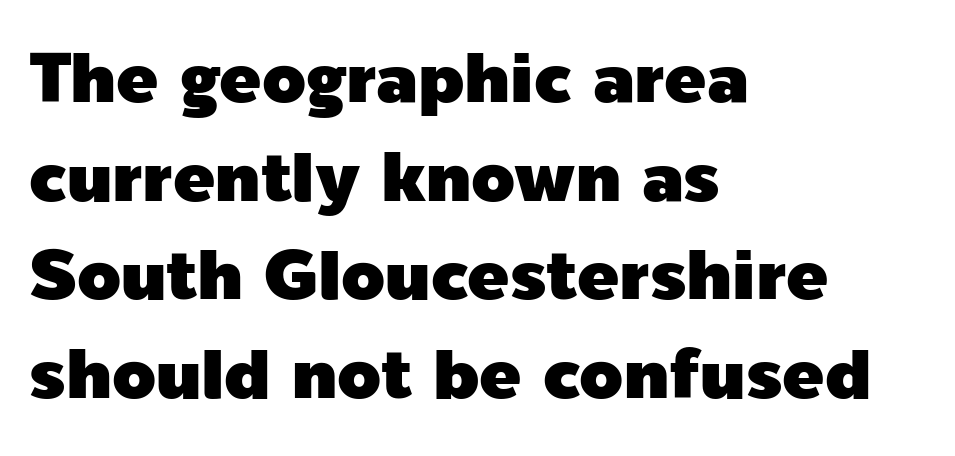
Is there much room between lines? A standard amount, neither cramped nor airy. These lines are rendered in a variable-pitch font. This is sans-serif lettering, the kind often seen on screens and signage. Typeset ragged right — the left edge is the straight one.
